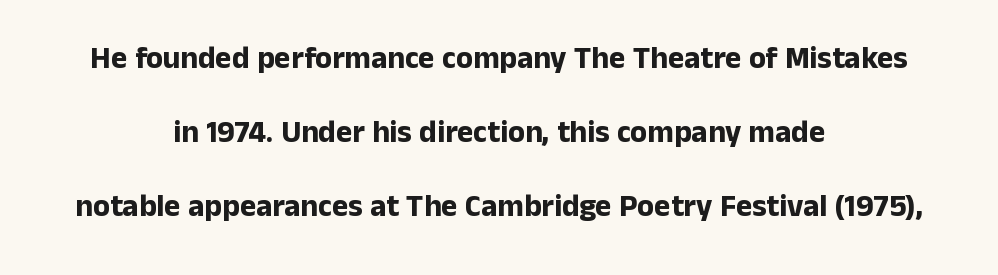
Serifs: no, the terminals of the letterforms are clean. Line spacing here is loose. No extra tracking has been applied to these lines. Underlining? Definitely not there.
